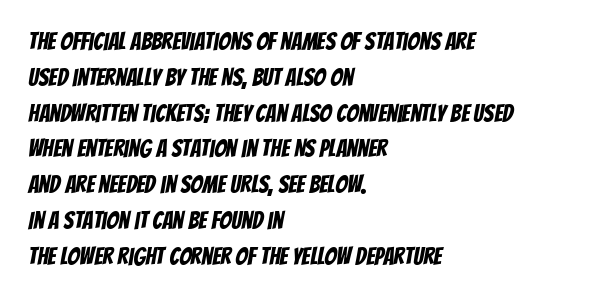
The image shows 24 px text type; set left-aligned, normal line spacing (1.49x), normal letter spacing, not underlined.
